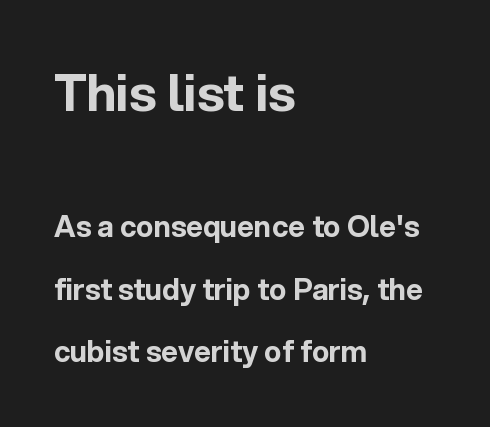
Q: Is the text bold? A: Yes.
Q: Is the text italic (slanted)? A: No, it is upright.
Q: Is the typeface a serif or a sans-serif typeface? A: Sans-serif.
Q: Is the text underlined? A: No.
Q: How is the paragraph aligned? A: Left-aligned.
Q: Is the spacing between letters normal or unusually wide? A: Normal.
Q: Is the spacing between lines tight, normal or loose? A: Loose.
Q: Which block of text is set in a larger size, the first (top) or the second (bottom)? A: The first (top) one.
Q: Width (condensed, normal, or wide)? A: Normal.
Q: x-height? A: Medium.
Q: Monospaced? A: No.
